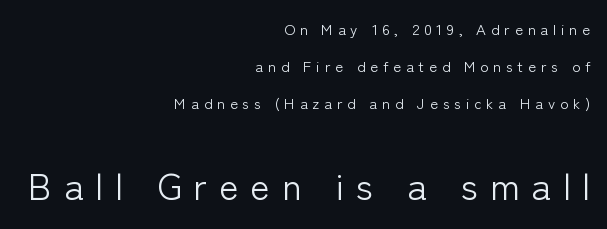
{"serif": "no", "italic": "no", "bold": "no", "weight": "light", "width": "normal", "stroke_contrast": "low", "x_height": "medium", "monospaced": "no", "underline": "no", "align": "right", "line_spacing": "loose", "line_spacing_ratio": 2.46, "letter_spacing": "wide", "letter_spacing_em": 0.32, "larger_block": "second", "size_ratio": 2.47, "glyph_px": 37}
